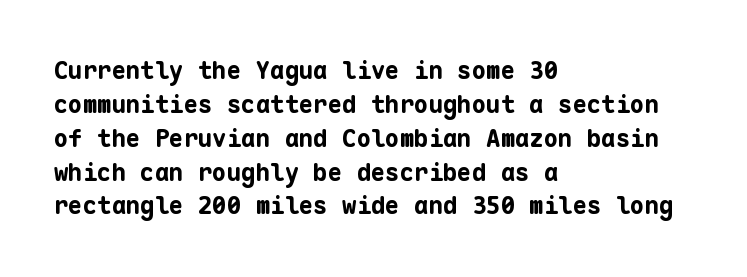
Q: Is the text bold? A: Yes.
Q: Is the text italic (slanted)? A: No, it is upright.
Q: Is the text underlined? A: No.
Q: How is the paragraph aligned? A: Left-aligned.
Q: Is the spacing between letters normal or unusually wide? A: Normal.
Q: Is the spacing between lines tight, normal or loose? A: Normal.
